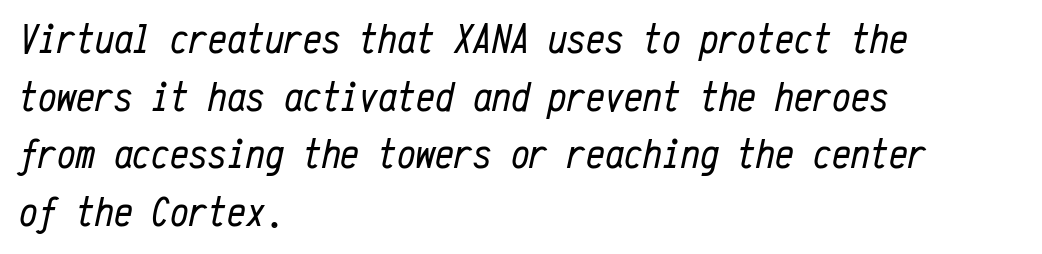
Q: Is the text bold? A: No.
Q: Is the text italic (slanted)? A: Yes, it leans right by about 12 degrees.
Q: Is the text underlined? A: No.
Q: How is the paragraph aligned? A: Left-aligned.
Q: Is the spacing between letters normal or unusually wide? A: Normal.
Q: Is the spacing between lines tight, normal or loose? A: Normal.
Q: Width (condensed, normal, or wide)? A: Condensed.
Q: Stroke contrast? A: Low.
Q: x-height? A: Medium.
Q: Monospaced? A: Yes.
